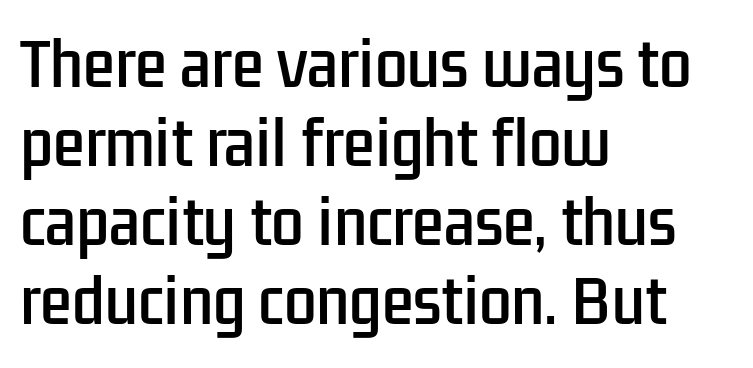
Tall strokes in this sample are plumb rather than angled. There is no visible air inserted between adjacent glyphs. Rule under the text: the space is simply empty. The type family on display is of the sans-serif kind. Proportional: the letters do not fall into vertical columns.
